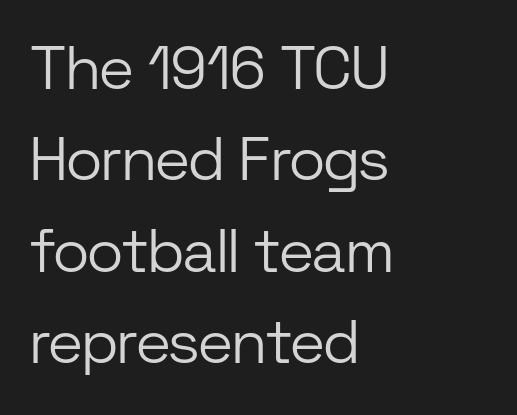
These lines sit exactly where default settings would place them. Notice how the passage keeps a crisp vertical edge on the left only. Does the lettering tilt? It doesn't — this is upright. This sample uses a sans-serif face.
